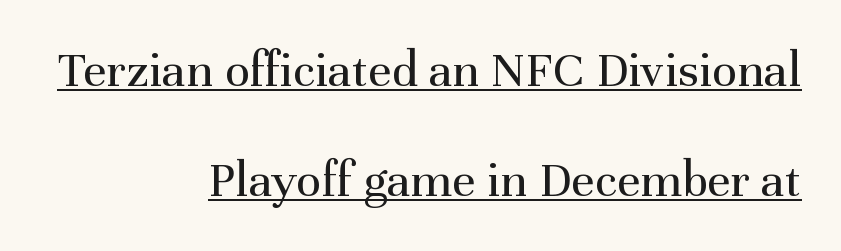
{"serif": "yes", "italic": "no", "bold": "no", "weight": "regular", "width": "normal", "stroke_contrast": "medium", "x_height": "medium", "monospaced": "no", "underline": "yes", "align": "right", "line_spacing": "loose", "line_spacing_ratio": 2.12, "letter_spacing": "normal", "letter_spacing_em": 0.0, "glyph_px": 52}
